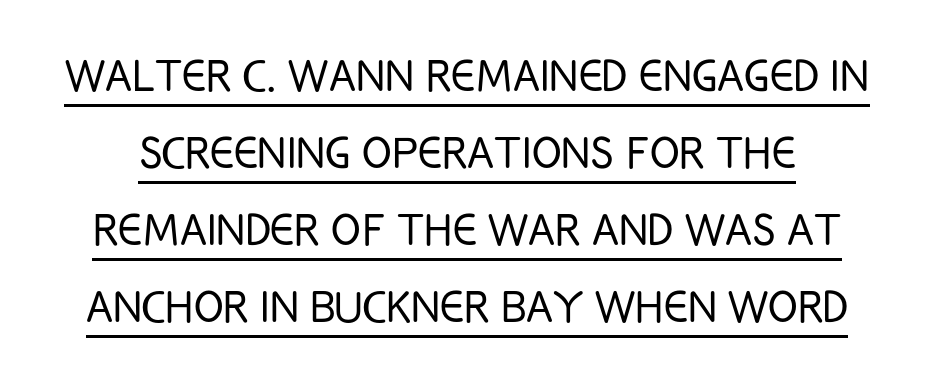
The image shows 55 px light, condensed sans-serif type, upright; set normal line spacing (1.4x), normal letter spacing, underlined; low stroke contrast and a large x-height.
